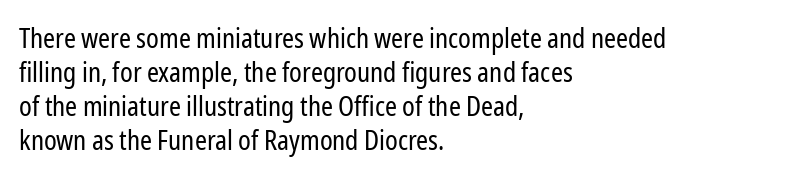
The image shows 27 px text type, upright; set left-aligned, normal line spacing (1.26x), normal letter spacing, not underlined.
